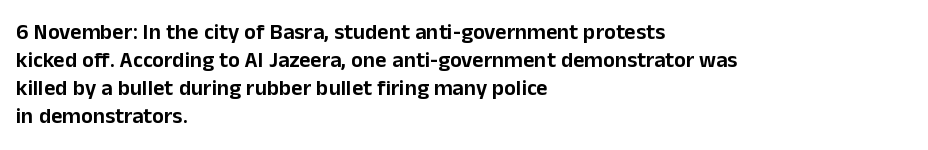
Q: Is the text italic (slanted)? A: No, it is upright.
Q: Is the text underlined? A: No.
Q: How is the paragraph aligned? A: Left-aligned.
Q: Is the spacing between letters normal or unusually wide? A: Normal.
Q: Is the spacing between lines tight, normal or loose? A: Normal.
